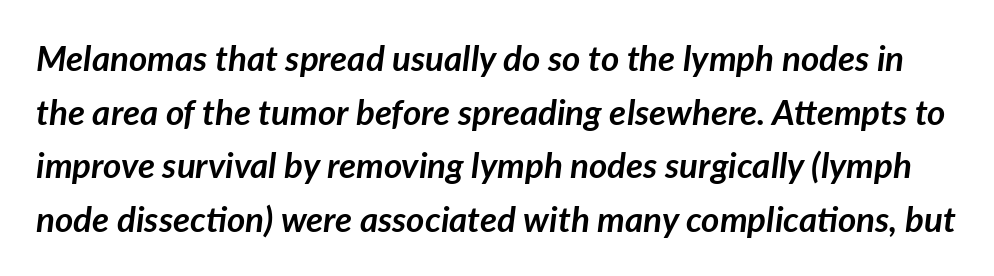
{"italic": "yes", "lean": "right", "slant_degrees": 7, "bold": "yes", "weight": "semibold", "width": "normal", "stroke_contrast": "low", "x_height": "medium", "monospaced": "no", "underline": "no", "line_spacing": "normal", "line_spacing_ratio": 1.53, "letter_spacing": "normal", "letter_spacing_em": 0.0, "glyph_px": 35}
